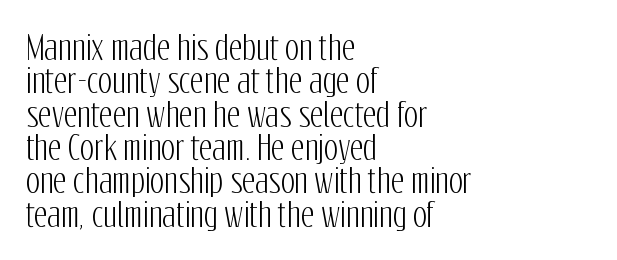
The image shows 33 px condensed sans-serif type, upright; set left-aligned, tight line spacing (1.01x), normal letter spacing, not underlined; low stroke contrast and a medium x-height.
